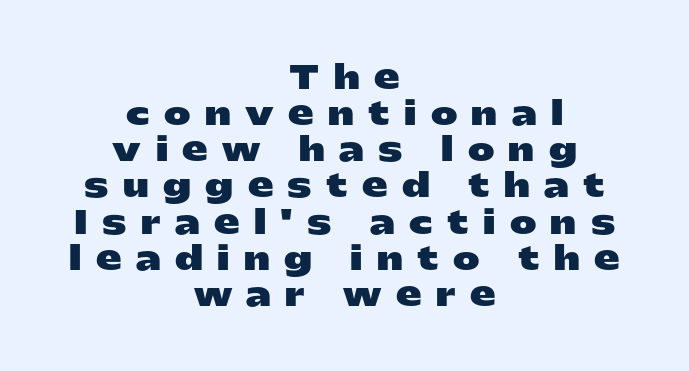
Q: Is the text bold? A: Yes.
Q: Is the text italic (slanted)? A: No, it is upright.
Q: Is the typeface a serif or a sans-serif typeface? A: Sans-serif.
Q: Is the text underlined? A: No.
Q: How is the paragraph aligned? A: Centered.
Q: Is the spacing between letters normal or unusually wide? A: Unusually wide.
Q: Is the spacing between lines tight, normal or loose? A: Tight.
Q: Width (condensed, normal, or wide)? A: Wide.
Q: Stroke contrast? A: Low.
Q: x-height? A: Medium.
Q: Monospaced? A: No.
